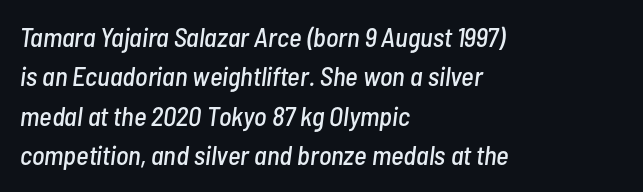
The image shows 27 px text type, italic (leaning right); set left-aligned, normal line spacing (1.46x), normal letter spacing, not underlined.
